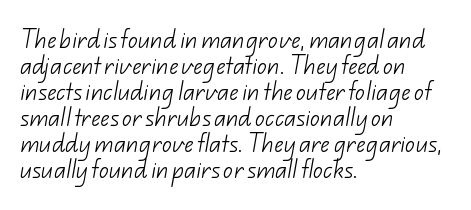
The image shows 20 px text type; set left-aligned, normal line spacing (1.3x), normal letter spacing, not underlined.
